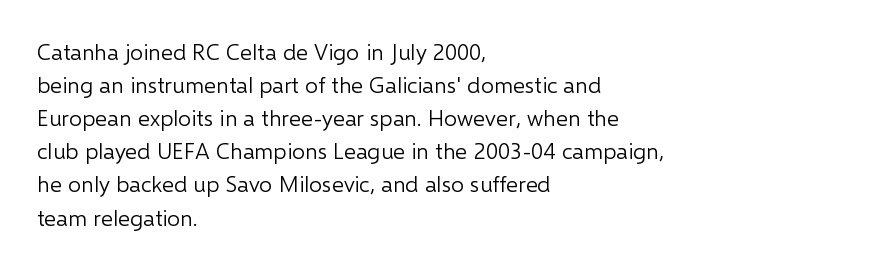
Q: Is the text bold? A: No.
Q: Is the text italic (slanted)? A: No, it is upright.
Q: Is the text underlined? A: No.
Q: How is the paragraph aligned? A: Left-aligned.
Q: Is the spacing between letters normal or unusually wide? A: Normal.
Q: Is the spacing between lines tight, normal or loose? A: Normal.
